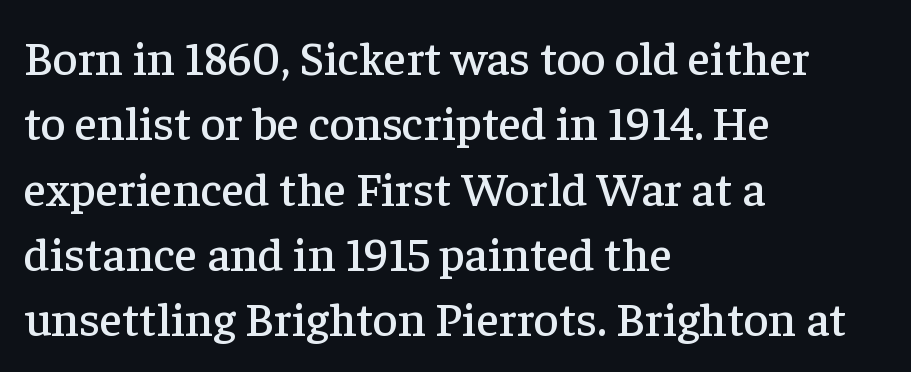
The rendering shows small feet on the letterforms — a serif design. Honestly, the letter spacing is just normal — you wouldn't notice it. Note the varied advance widths — an 'i' is clearly narrower than an 'm'. No italicization has been applied; the sample stays upright. Interline gaps are of average width in this sample. Leftover space on each line is placed entirely after the last word.
